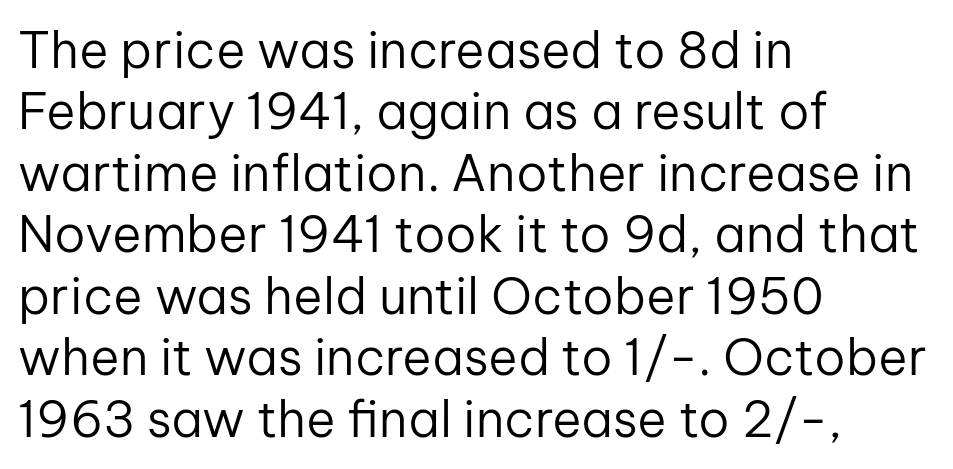
{"serif": "no", "italic": "no", "bold": "no", "weight": "regular", "width": "normal", "stroke_contrast": "low", "x_height": "medium", "monospaced": "no", "underline": "no", "align": "left", "line_spacing_ratio": 1.23, "letter_spacing": "normal", "letter_spacing_em": 0.0, "glyph_px": 50}
